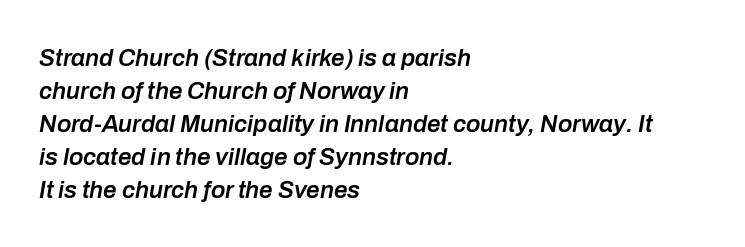
{"italic": "yes", "lean": "right", "slant_degrees": 10, "bold": "semi", "underline": "no", "align": "left", "line_spacing": "normal", "line_spacing_ratio": 1.37, "letter_spacing": "normal", "letter_spacing_em": 0.0, "glyph_px": 24}
